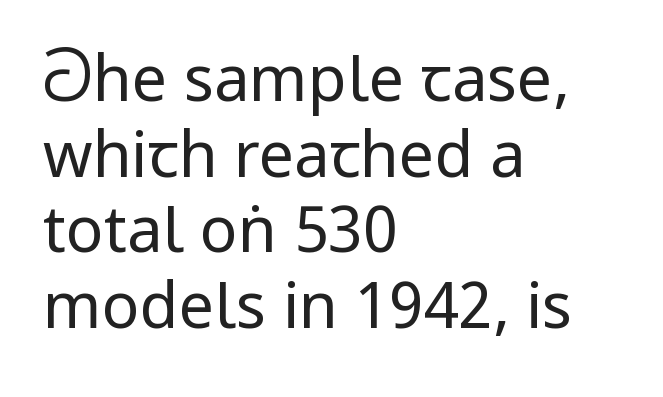
{"serif": "no", "italic": "no", "bold": "no", "weight": "regular", "width": "condensed", "stroke_contrast": "low", "underline": "no", "align": "left", "line_spacing_ratio": 1.2, "letter_spacing": "normal", "letter_spacing_em": 0.0, "glyph_px": 63}
